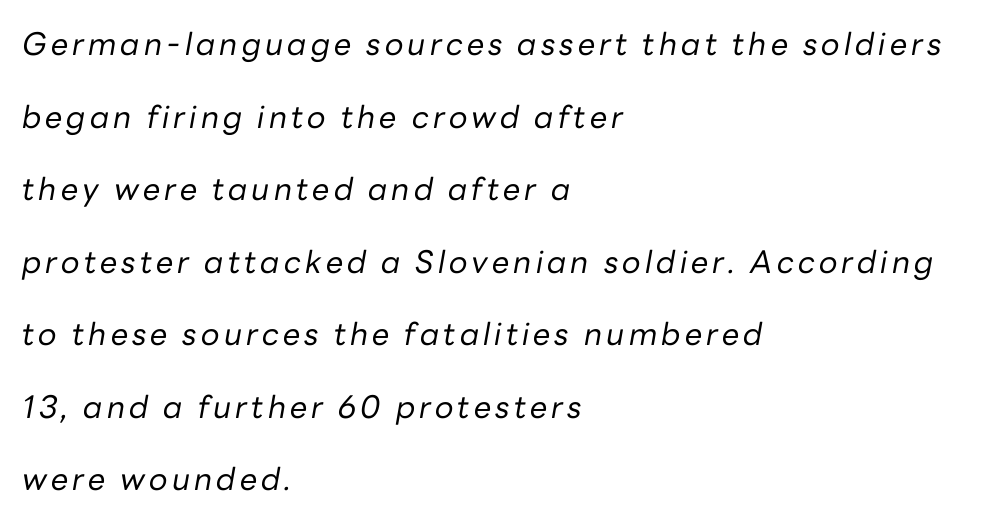
{"italic": "yes", "lean": "right", "slant_degrees": 10, "bold": "no", "weight": "regular", "width": "normal", "stroke_contrast": "low", "x_height": "medium", "monospaced": "no", "underline": "no", "align": "left", "line_spacing": "loose", "line_spacing_ratio": 2.34, "glyph_px": 31}
